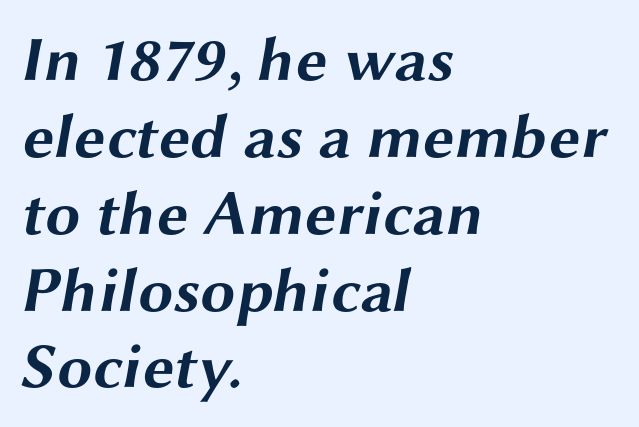
Serif or sans? Sans — the stroke terminals are bare. Varying glyph widths throughout — classic text-font behaviour. This rendering leaves character spacing at its baseline value. Casual observation: everything's shoved over to the left. On the weight axis this lands at bold, roughly 700. This rendering features lettering with no underline.
